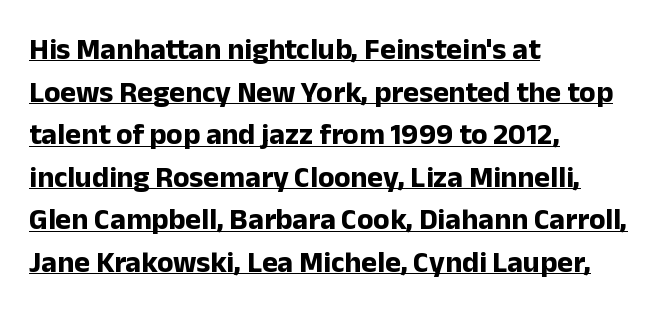
The image shows 30 px bold sans-serif type, upright; set left-aligned, normal line spacing (1.42x), normal letter spacing, underlined; low stroke contrast and a medium x-height.
